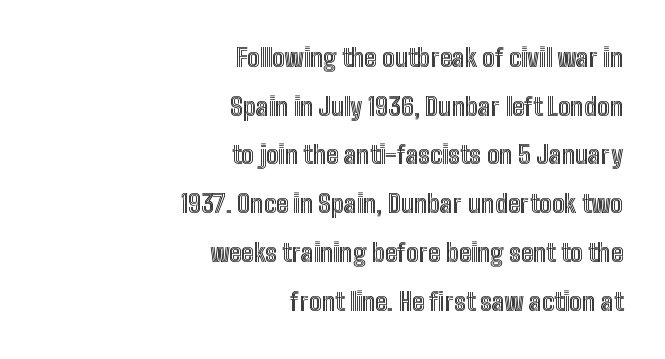
Vertical spacing — loose. The zone under the glyphs is completely vacant. Layout note: lines flush right. The letters stand straight up with perfectly vertical stems. Inter-character spacing is left at the font's built-in metrics.
